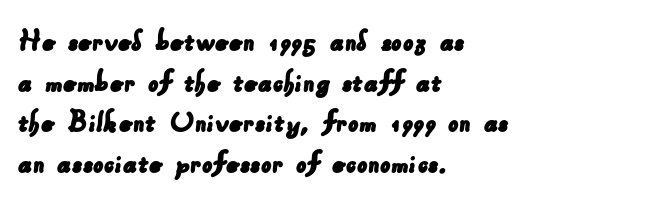
There is no visible air inserted between adjacent glyphs. No word sits above an underline. What kind of face is this? One without serifs — a sans. Is this a fixed-width face? No — the glyphs have proportional, varying widths. Casual observation: everything's shoved over to the left.
